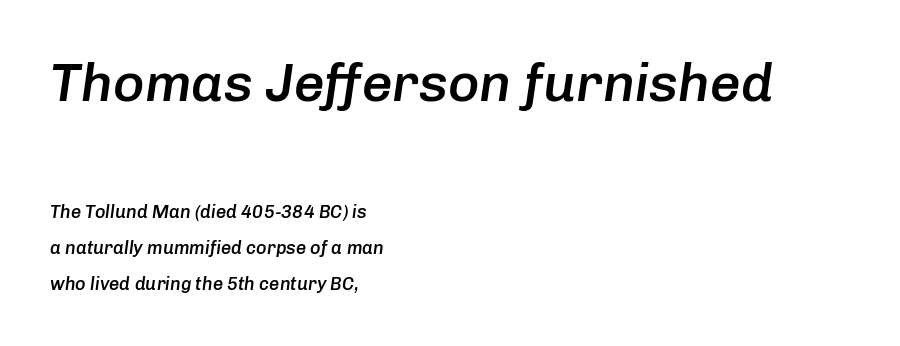
Letter spacing: default. Size hierarchy here favors the leading block over the trailing one. In CSS terms this would be text-align: left. A typesetter would call this proportional, since set widths differ per character.
